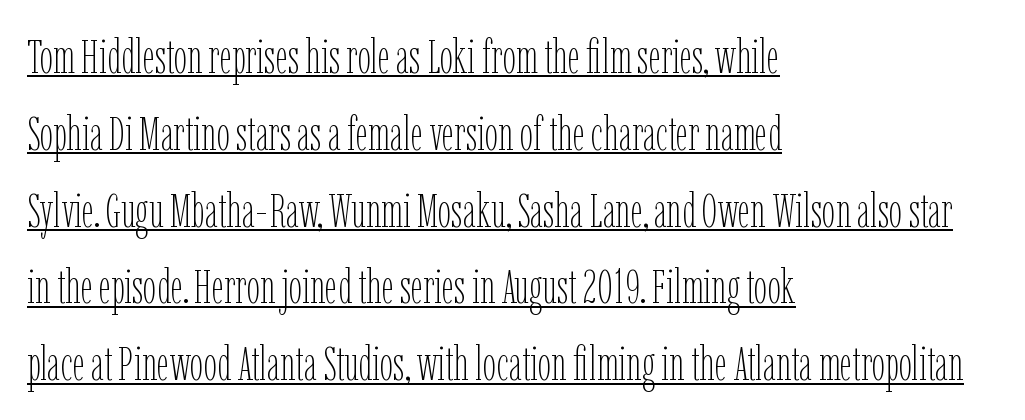
Q: Is the text bold? A: No.
Q: Is the text italic (slanted)? A: No, it is upright.
Q: Is the text underlined? A: Yes.
Q: How is the paragraph aligned? A: Left-aligned.
Q: Is the spacing between letters normal or unusually wide? A: Normal.
Q: Is the spacing between lines tight, normal or loose? A: Normal.
Q: Width (condensed, normal, or wide)? A: Condensed.
Q: Stroke contrast? A: Low.
Q: x-height? A: Medium.
Q: Monospaced? A: No.
